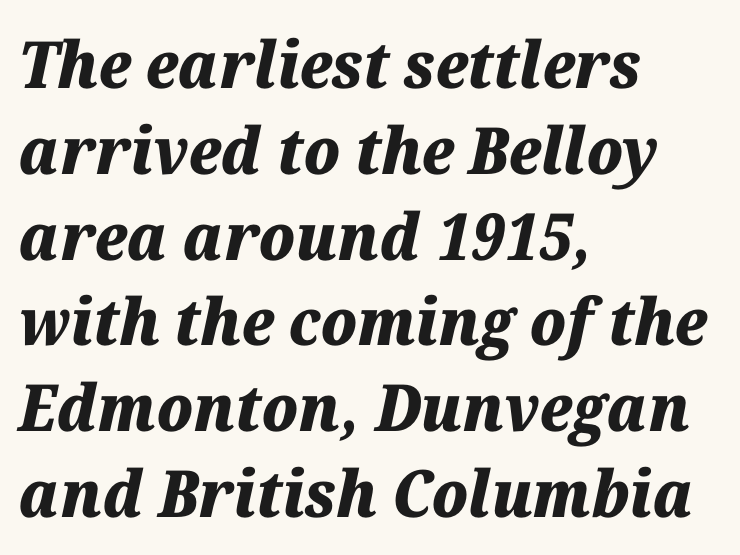
Each letter keeps its own natural width here, so spacing adapts to shape. Typographic density is high because the face is bold. In terms of posture, this sample is oblique. Honestly, there is no underline to notice here at all.
